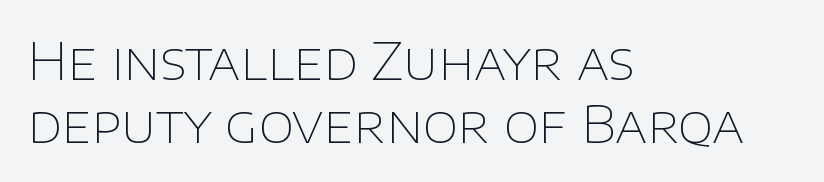
The weight tops out at a normal text grade. These lines are composed in type without serifs. Honestly, the letter spacing is just normal — you wouldn't notice it. Does the copy run flush right? No — it runs flush left.
